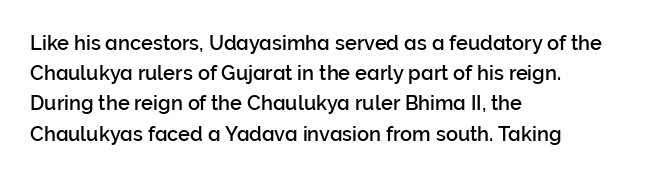
Q: Is the text italic (slanted)? A: No, it is upright.
Q: Is the text underlined? A: No.
Q: How is the paragraph aligned? A: Left-aligned.
Q: Is the spacing between letters normal or unusually wide? A: Normal.
Q: Is the spacing between lines tight, normal or loose? A: Normal.
